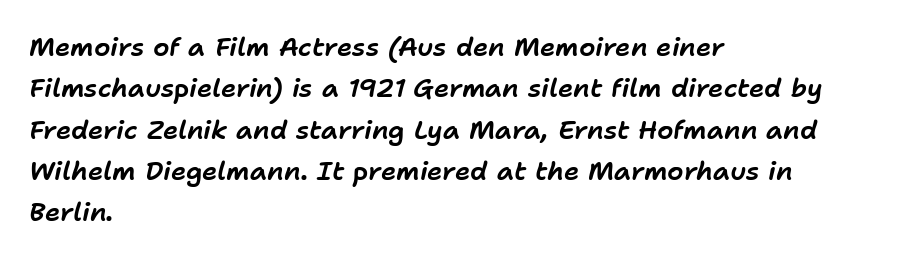
Q: Is the text italic (slanted)? A: Yes, it leans right by about 11 degrees.
Q: Is the text underlined? A: No.
Q: How is the paragraph aligned? A: Left-aligned.
Q: Is the spacing between letters normal or unusually wide? A: Normal.
Q: Is the spacing between lines tight, normal or loose? A: Normal.
